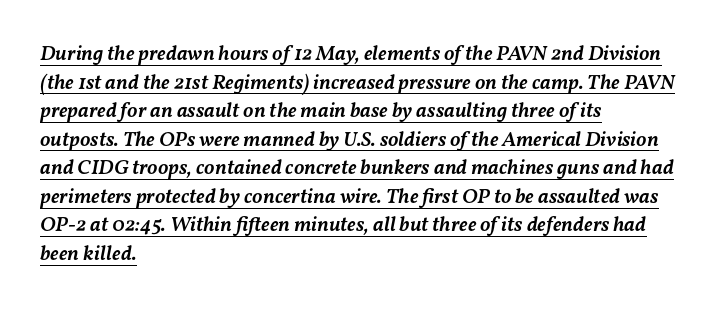
Q: Is the text bold? A: Semi-bold.
Q: Is the text italic (slanted)? A: Yes, it leans right by about 11 degrees.
Q: Is the text underlined? A: Yes.
Q: How is the paragraph aligned? A: Left-aligned.
Q: Is the spacing between letters normal or unusually wide? A: Normal.
Q: Is the spacing between lines tight, normal or loose? A: Normal.
